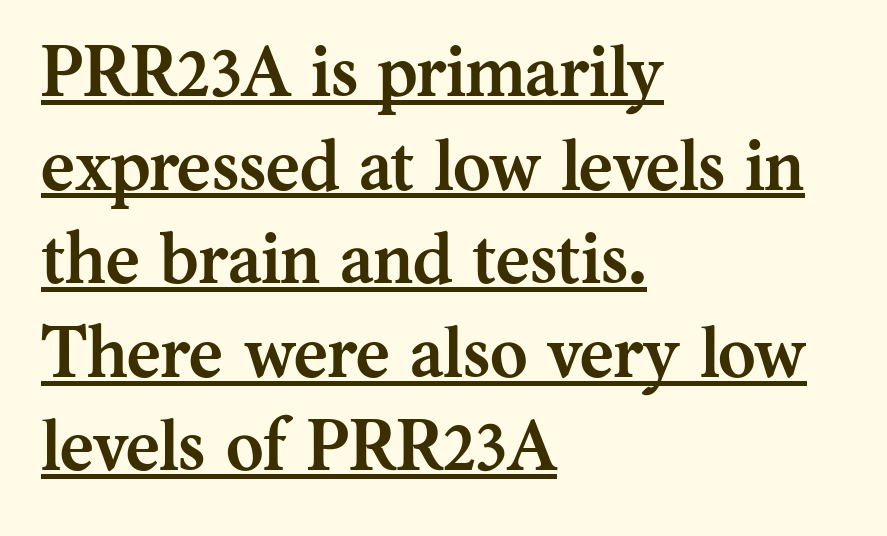
{"serif": "yes", "italic": "no", "bold": "yes", "weight": "semibold", "width": "normal", "stroke_contrast": "medium", "x_height": "medium", "monospaced": "no", "underline": "yes", "align": "left", "line_spacing": "normal", "line_spacing_ratio": 1.3, "letter_spacing": "normal", "letter_spacing_em": 0.0, "glyph_px": 72}
